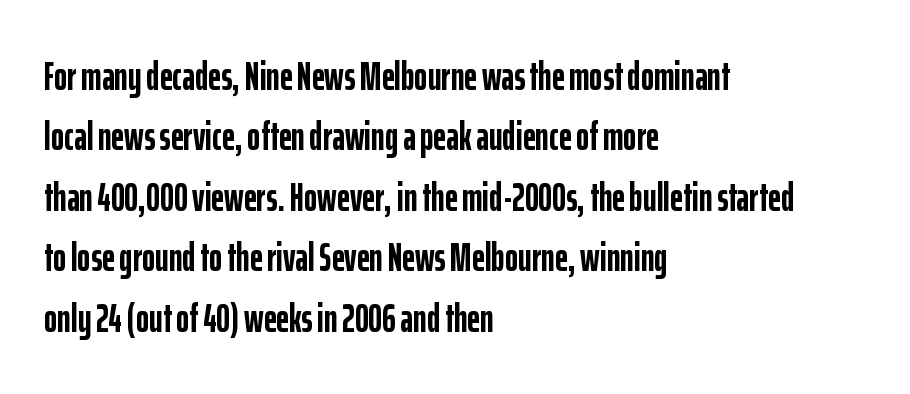
Q: Is the text bold? A: Yes.
Q: Is the text italic (slanted)? A: No, it is upright.
Q: Is the typeface a serif or a sans-serif typeface? A: Sans-serif.
Q: Is the text underlined? A: No.
Q: How is the paragraph aligned? A: Left-aligned.
Q: Is the spacing between letters normal or unusually wide? A: Normal.
Q: Is the spacing between lines tight, normal or loose? A: Normal.
Q: Width (condensed, normal, or wide)? A: Condensed.
Q: Stroke contrast? A: Low.
Q: x-height? A: Medium.
Q: Monospaced? A: No.
